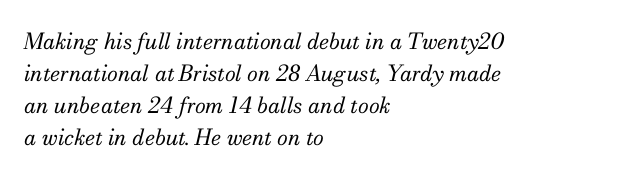
The leading is moderate, giving the passage an even texture. The font's italic variant was chosen for this text. Which margin do the lines hug? The left one — the right edge is uneven. The specimen omits any rule beneath the text block's lines.
